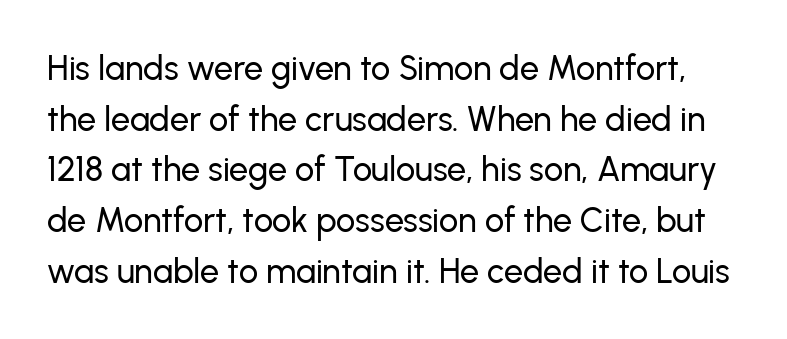
The image shows 34 px sans-serif type, upright; set normal line spacing (1.49x), normal letter spacing, not underlined; low stroke contrast and a medium x-height.
